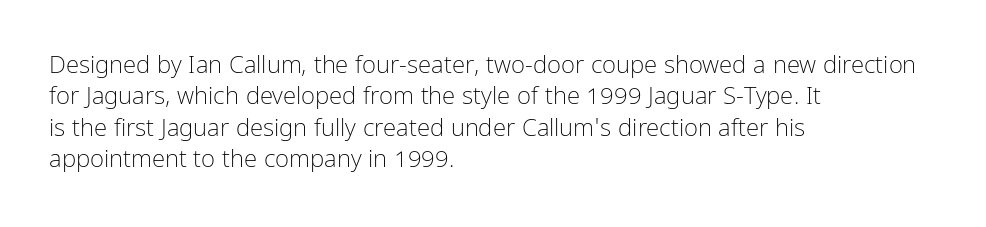
{"italic": "no", "bold": "no", "underline": "no", "align": "left", "line_spacing": "normal", "line_spacing_ratio": 1.31, "letter_spacing": "normal", "letter_spacing_em": 0.0, "glyph_px": 24}
